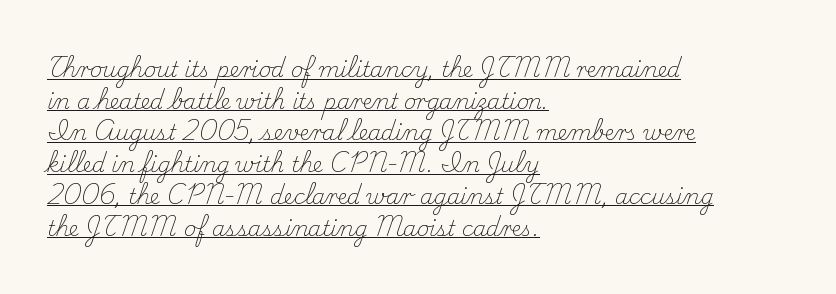
{"bold": "no", "underline": "yes", "align": "left", "line_spacing": "normal", "line_spacing_ratio": 1.51, "letter_spacing": "normal", "letter_spacing_em": 0.0, "glyph_px": 21}
